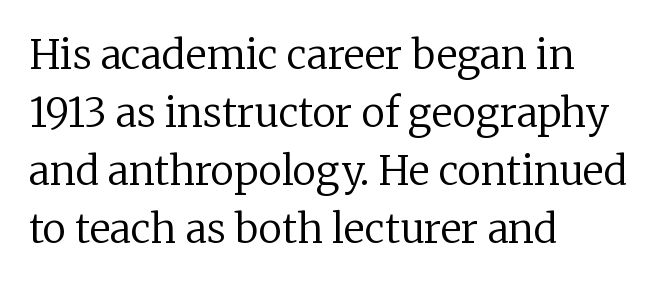
Q: Is the text bold? A: No.
Q: Is the text italic (slanted)? A: No, it is upright.
Q: Is the typeface a serif or a sans-serif typeface? A: Serif.
Q: Is the text underlined? A: No.
Q: How is the paragraph aligned? A: Left-aligned.
Q: Is the spacing between letters normal or unusually wide? A: Normal.
Q: Is the spacing between lines tight, normal or loose? A: Normal.
Q: Width (condensed, normal, or wide)? A: Normal.
Q: Stroke contrast? A: Low.
Q: x-height? A: Medium.
Q: Monospaced? A: No.
